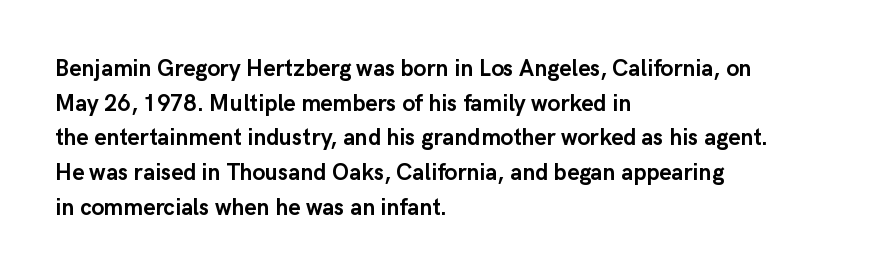
Q: Is the text bold? A: Yes.
Q: Is the text italic (slanted)? A: No, it is upright.
Q: Is the text underlined? A: No.
Q: How is the paragraph aligned? A: Left-aligned.
Q: Is the spacing between letters normal or unusually wide? A: Normal.
Q: Is the spacing between lines tight, normal or loose? A: Normal.
